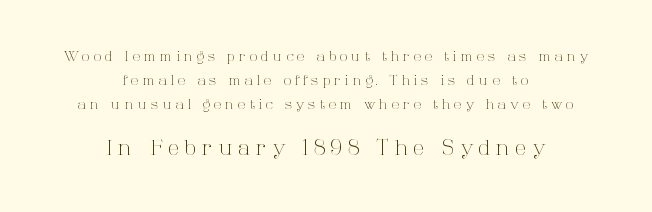
{"italic": "no", "bold": "no", "underline": "no", "align": "center", "line_spacing_ratio": 1.72, "letter_spacing": "wide", "letter_spacing_em": 0.28, "larger_block": "second", "size_ratio": 1.5, "glyph_px": 21}
